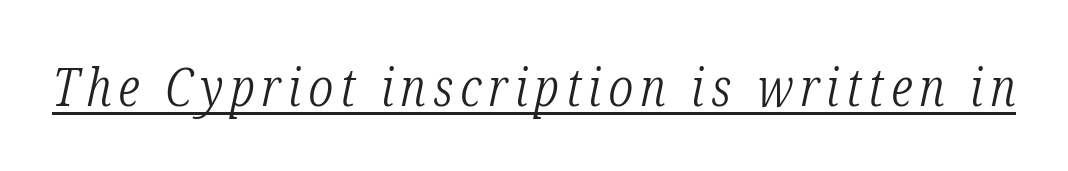
The specimen includes a rule beneath the text block's lines. Character widths vary here, with narrow letters taking less room than wide ones. The rendering shows small feet on the letterforms — a serif design. The text carries the slant typical of an italic or oblique font.
